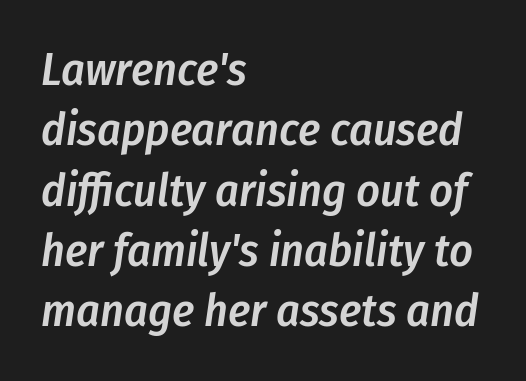
Q: Is the text bold? A: Semi-bold.
Q: Is the text italic (slanted)? A: Yes, it leans right by about 8 degrees.
Q: Is the text underlined? A: No.
Q: How is the paragraph aligned? A: Left-aligned.
Q: Is the spacing between letters normal or unusually wide? A: Normal.
Q: Is the spacing between lines tight, normal or loose? A: Normal.
Q: Width (condensed, normal, or wide)? A: Condensed.
Q: Stroke contrast? A: Low.
Q: x-height? A: Medium.
Q: Monospaced? A: No.
